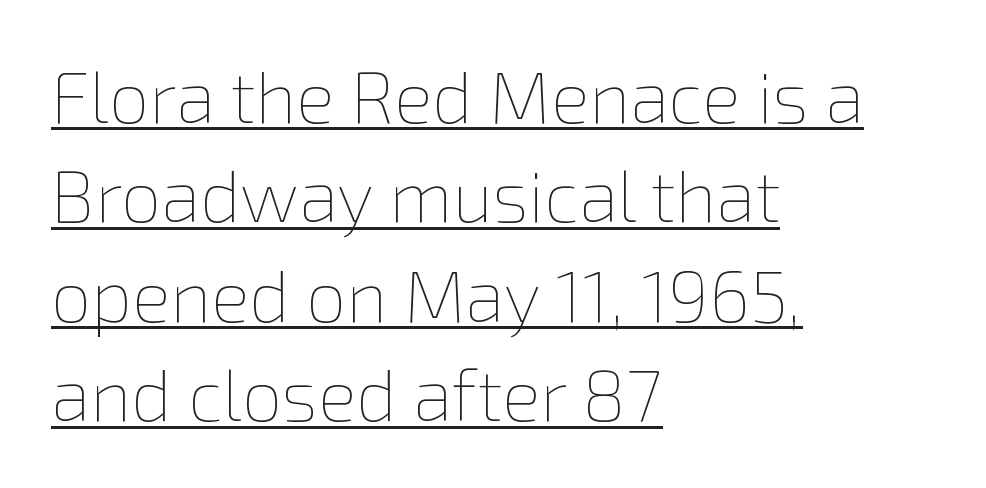
The image shows 72 px thin type, upright; set left-aligned, normal line spacing (1.38x), normal letter spacing, underlined; low stroke contrast and a medium x-height.
